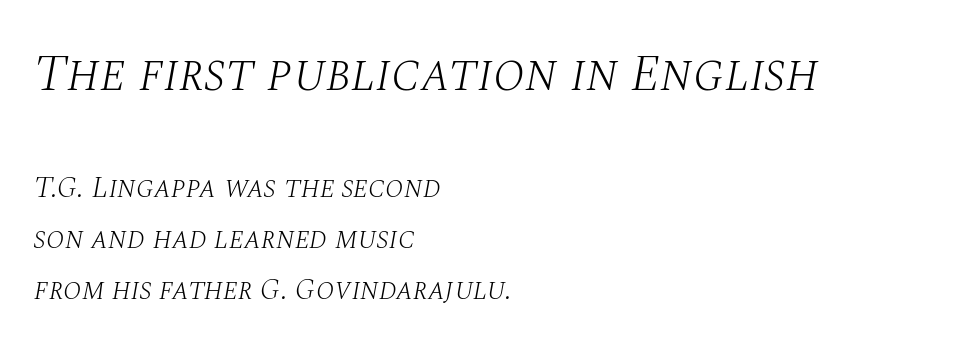
Each letter keeps its own natural width here, so spacing adapts to shape. The tracking reads as untouched default to a designer's eye. Nobody drew a line under any word here. Check where the strokes stop: tiny serifs finish them off. Every row of glyphs begins at an identical x-position on the left.
